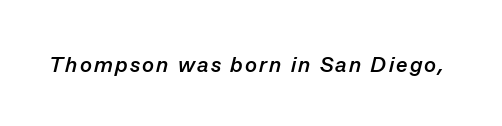
{"italic": "yes", "lean": "right", "slant_degrees": 13, "bold": "yes", "underline": "no", "glyph_px": 22}
